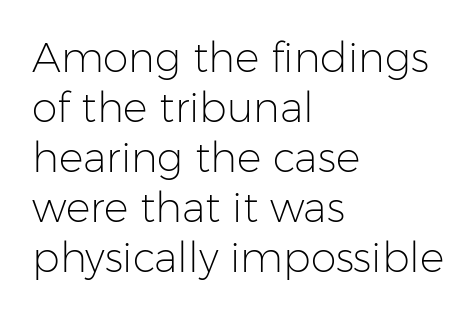
On a weight scale, this lands at 450 or below. A typesetter would call this proportional, since set widths differ per character. The letters stand straight up with perfectly vertical stems. Nothing unusual about the tracking: characters are spaced as the font intends. This rendering employs a face without finishing strokes, i.e., a sans-serif.
